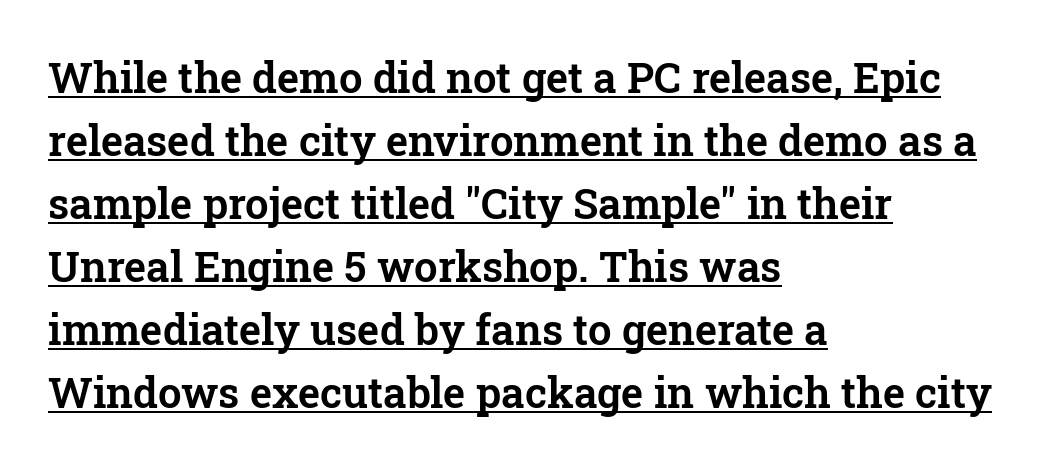
Q: Is the text italic (slanted)? A: No, it is upright.
Q: Is the typeface a serif or a sans-serif typeface? A: Serif.
Q: Is the text underlined? A: Yes.
Q: How is the paragraph aligned? A: Left-aligned.
Q: Is the spacing between letters normal or unusually wide? A: Normal.
Q: Is the spacing between lines tight, normal or loose? A: Normal.
Q: Width (condensed, normal, or wide)? A: Normal.
Q: Stroke contrast? A: Low.
Q: x-height? A: Medium.
Q: Monospaced? A: No.
